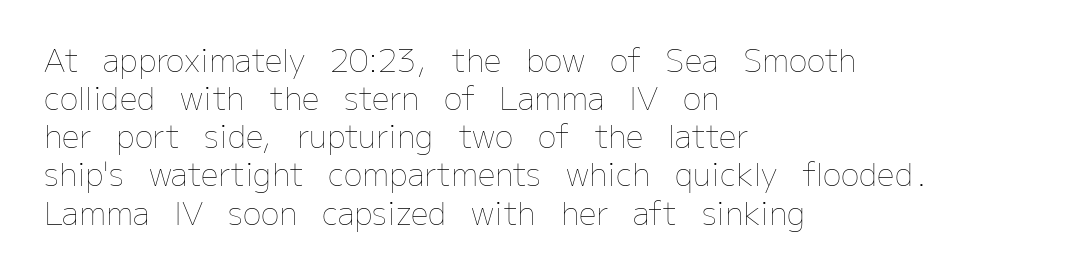
The image shows 31 px thin type, upright; set left-aligned, line spacing 1.23x, normal letter spacing, not underlined; low stroke contrast and a medium x-height.
